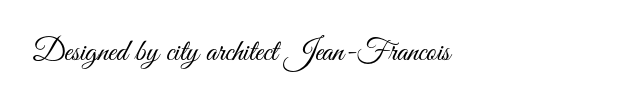
The image shows 31 px light, condensed sans-serif type; set left-aligned, normal letter spacing, not underlined; medium stroke contrast and a small x-height.
